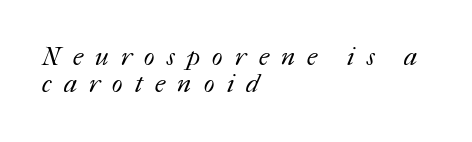
Q: Is the text bold? A: No.
Q: Is the text underlined? A: No.
Q: How is the paragraph aligned? A: Left-aligned.
Q: Is the spacing between letters normal or unusually wide? A: Unusually wide.
Q: Is the spacing between lines tight, normal or loose? A: Tight.
